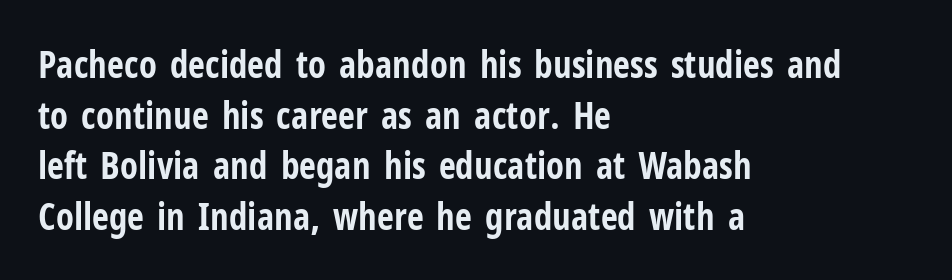
{"serif": "no", "italic": "no", "bold": "yes", "weight": "bold", "width": "condensed", "stroke_contrast": "low", "x_height": "medium", "monospaced": "no", "underline": "no", "align": "left", "line_spacing": "normal", "line_spacing_ratio": 1.37, "letter_spacing": "normal", "letter_spacing_em": 0.0, "glyph_px": 37}
